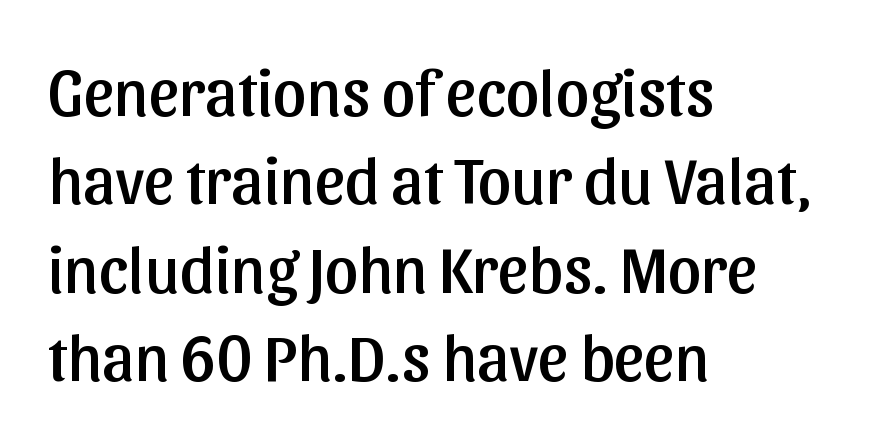
Is the letter spacing exaggerated? No — it looks like the ordinary default. The baseline area is clear. The text was rendered using a sans face with plain stroke endings. Notice how the passage keeps a crisp vertical edge on the left only.
